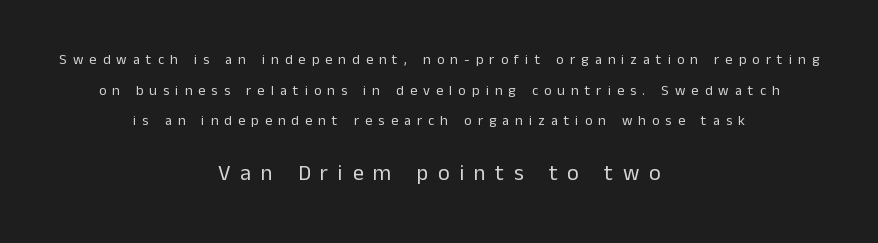
{"italic": "no", "bold": "no", "underline": "no", "align": "center", "line_spacing": "loose", "line_spacing_ratio": 2.19, "letter_spacing": "wide", "letter_spacing_em": 0.44, "larger_block": "second", "size_ratio": 1.57, "glyph_px": 22}
